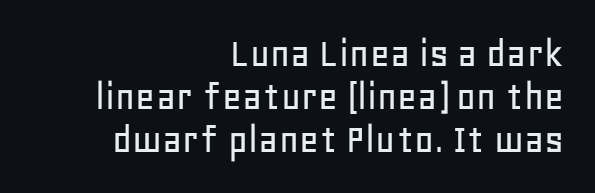
The image shows 43 px sans-serif type, upright; set right-aligned, tight line spacing (1.0x), normal letter spacing, not underlined; low stroke contrast and a large x-height.
